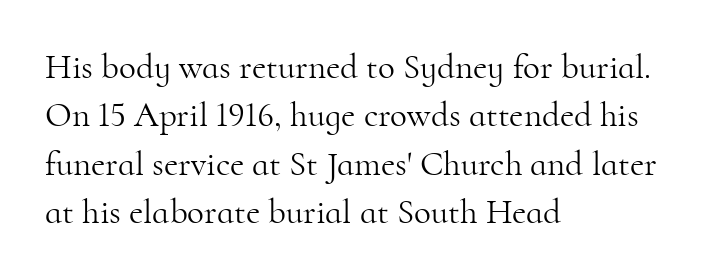
The image shows 35 px light serif type, upright; set left-aligned, normal line spacing (1.38x), normal letter spacing, not underlined; high stroke contrast and a small x-height.
